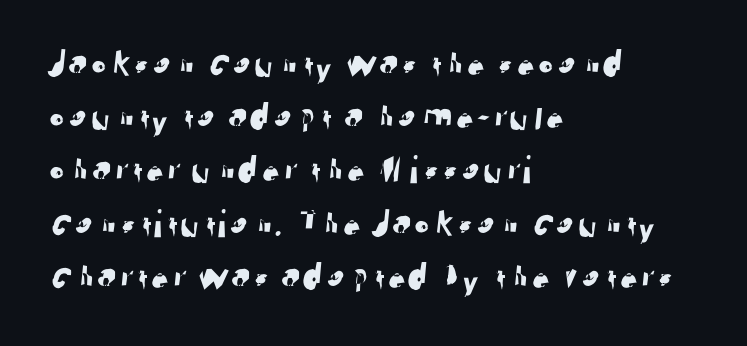
{"serif": "no", "width": "normal", "stroke_contrast": "low", "x_height": "medium", "monospaced": "no", "underline": "no", "align": "left", "line_spacing": "normal", "line_spacing_ratio": 1.33, "letter_spacing": "normal", "letter_spacing_em": 0.0, "glyph_px": 40}
